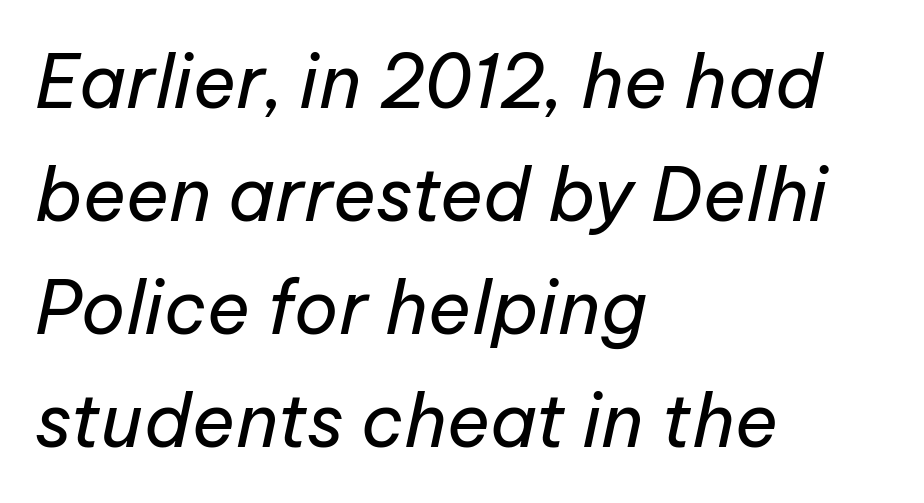
Q: Is the text bold? A: No.
Q: Is the text italic (slanted)? A: Yes, it leans right by about 12 degrees.
Q: Is the text underlined? A: No.
Q: How is the paragraph aligned? A: Left-aligned.
Q: Is the spacing between letters normal or unusually wide? A: Normal.
Q: Is the spacing between lines tight, normal or loose? A: Normal.
Q: Width (condensed, normal, or wide)? A: Normal.
Q: Stroke contrast? A: Low.
Q: x-height? A: Medium.
Q: Monospaced? A: No.
